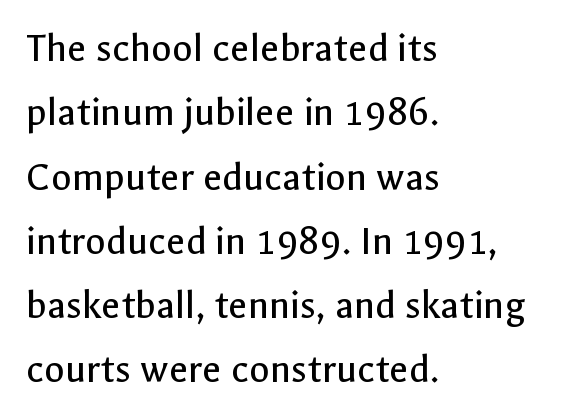
Q: Is the text bold? A: No.
Q: Is the text italic (slanted)? A: No, it is upright.
Q: Is the typeface a serif or a sans-serif typeface? A: Sans-serif.
Q: Is the text underlined? A: No.
Q: How is the paragraph aligned? A: Left-aligned.
Q: Is the spacing between letters normal or unusually wide? A: Normal.
Q: Is the spacing between lines tight, normal or loose? A: Normal.
Q: Width (condensed, normal, or wide)? A: Normal.
Q: x-height? A: Medium.
Q: Monospaced? A: No.
